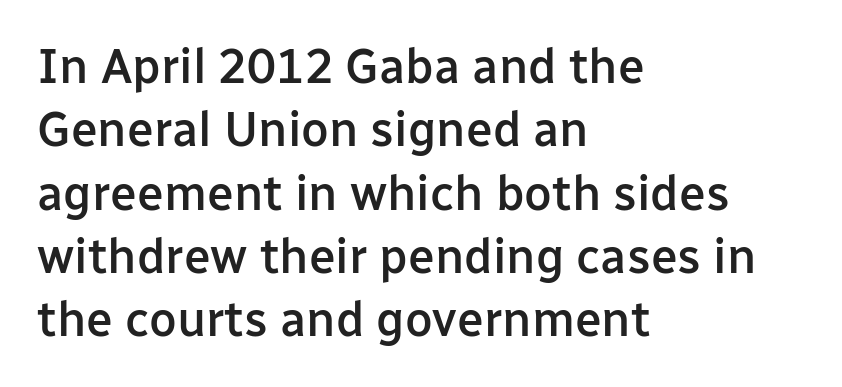
Q: Is the text bold? A: Semi-bold.
Q: Is the text italic (slanted)? A: No, it is upright.
Q: Is the typeface a serif or a sans-serif typeface? A: Sans-serif.
Q: Is the text underlined? A: No.
Q: How is the paragraph aligned? A: Left-aligned.
Q: Is the spacing between letters normal or unusually wide? A: Normal.
Q: Is the spacing between lines tight, normal or loose? A: Normal.
Q: Width (condensed, normal, or wide)? A: Normal.
Q: Stroke contrast? A: Low.
Q: x-height? A: Medium.
Q: Monospaced? A: No.
